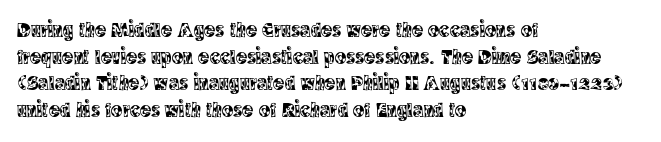
The image shows 21 px text type, upright; set left-aligned, normal line spacing (1.27x), normal letter spacing, not underlined.
